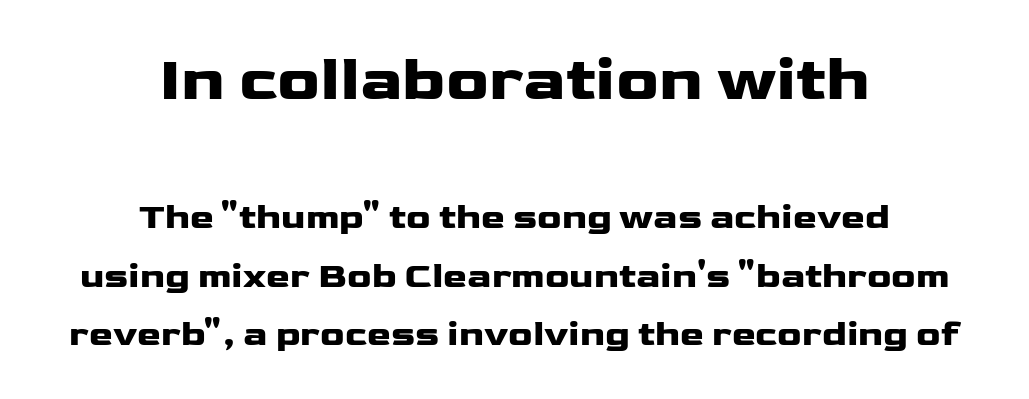
{"serif": "no", "italic": "no", "bold": "yes", "weight": "heavy", "width": "wide", "stroke_contrast": "low", "x_height": "medium", "monospaced": "no", "underline": "no", "align": "center", "line_spacing": "normal", "line_spacing_ratio": 1.63, "letter_spacing": "normal", "letter_spacing_em": 0.0, "larger_block": "first", "size_ratio": 1.75, "glyph_px": 63}
